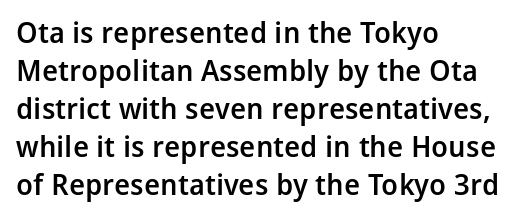
Reading down the column, the eye jumps a familiar distance to each next line. A typesetter would mark this as roman, not italic. If you drew a ruler down the left edge, every line would touch it. A sans-serif font was chosen for this passage. Honestly, the letter spacing is just normal — you wouldn't notice it. The gap between lines stays unmarked.
